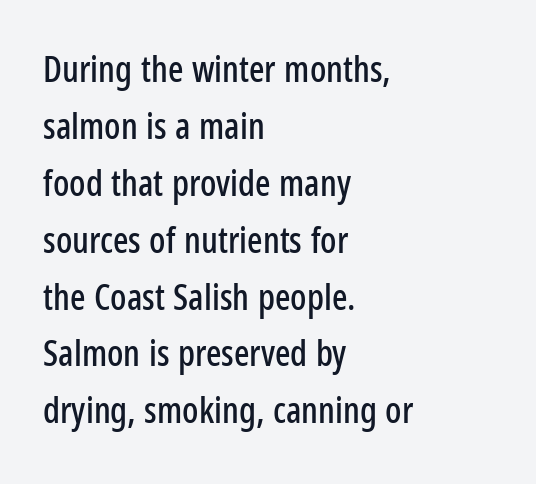
If you drew a ruler down the left edge, every line would touch it. The words here are not underlined. Characters remain perfectly vertical along every line. This block has exactly the height ordinary leading produces. These lines are rendered in a variable-pitch font. Observe the ordinary spacing: letters are neighbours, not strangers.
